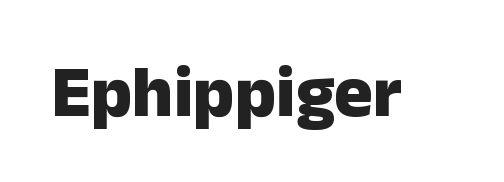
Q: Is the text bold? A: Yes.
Q: Is the text italic (slanted)? A: No, it is upright.
Q: Is the typeface a serif or a sans-serif typeface? A: Sans-serif.
Q: Is the text underlined? A: No.
Q: Is the spacing between letters normal or unusually wide? A: Normal.
Q: Width (condensed, normal, or wide)? A: Normal.
Q: Stroke contrast? A: Low.
Q: x-height? A: Medium.
Q: Monospaced? A: No.
